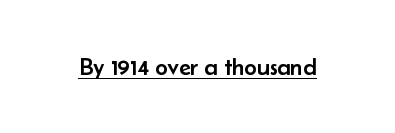
{"italic": "no", "underline": "yes", "letter_spacing": "normal", "letter_spacing_em": 0.0, "glyph_px": 24}
